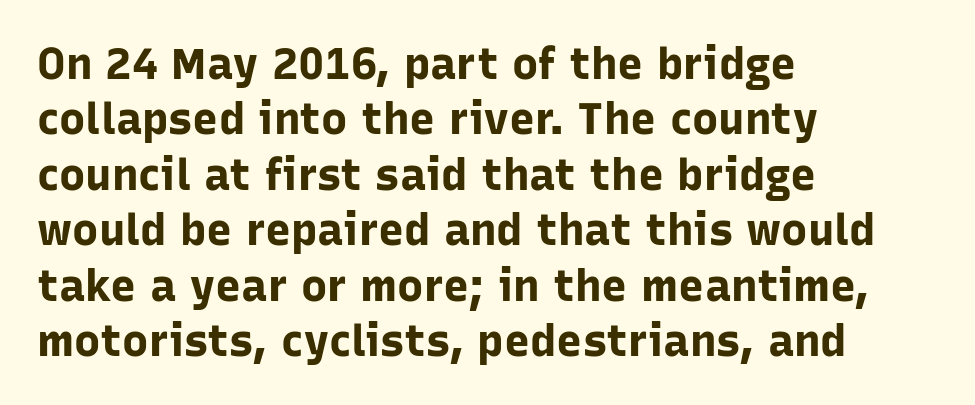
{"serif": "no", "italic": "no", "bold": "yes", "weight": "bold", "width": "normal", "stroke_contrast": "low", "x_height": "medium", "monospaced": "no", "underline": "no", "align": "left", "line_spacing": "normal", "line_spacing_ratio": 1.26, "letter_spacing": "normal", "letter_spacing_em": 0.0, "glyph_px": 44}
